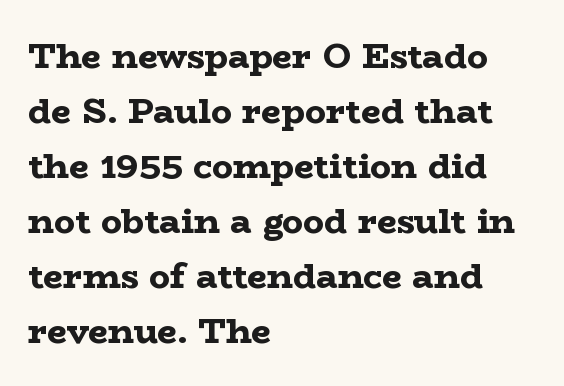
Pretty heavy lettering here — definitely bold. Visually the block forms a straight wall on the left and a jagged coastline on the right. Nope, not italic — everything's standing straight. If you measured baseline to baseline, you'd find a middling distance. A bare baseline throughout the passage.
